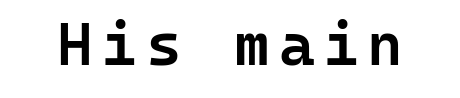
Q: Is the text bold? A: Semi-bold.
Q: Is the text italic (slanted)? A: No, it is upright.
Q: Is the typeface a serif or a sans-serif typeface? A: Sans-serif.
Q: Is the text underlined? A: No.
Q: Width (condensed, normal, or wide)? A: Normal.
Q: Stroke contrast? A: Low.
Q: x-height? A: Medium.
Q: Monospaced? A: Yes.
